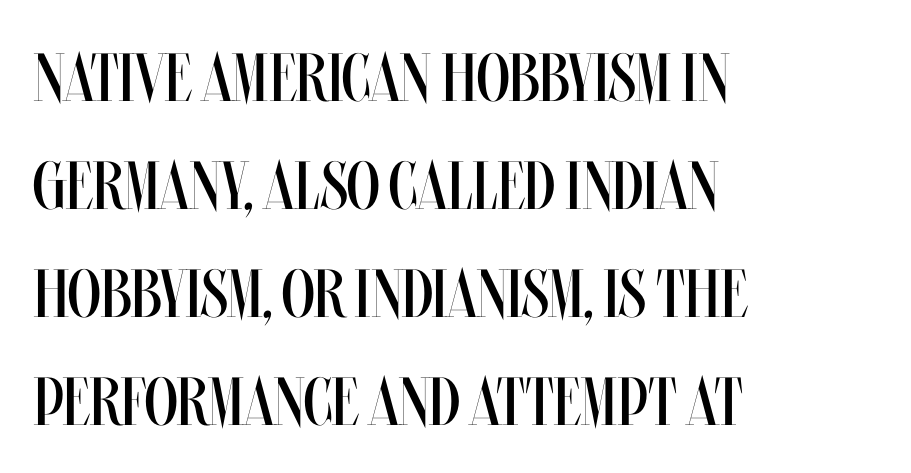
The typesetter chose a ragged-right arrangement here. Weight class: somewhere from thin through regular. Vertical strokes here are truly vertical. In terms of letterspacing, this is plain default setting.
